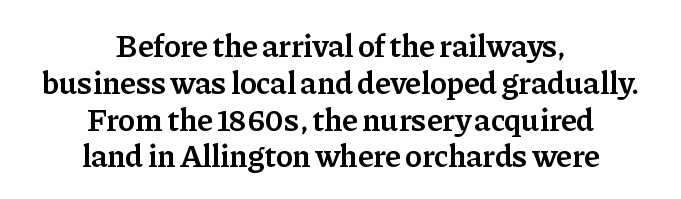
The image shows 32 px semibold serif type, upright; set centered, tight line spacing (1.15x), normal letter spacing, not underlined; low stroke contrast and a medium x-height.
